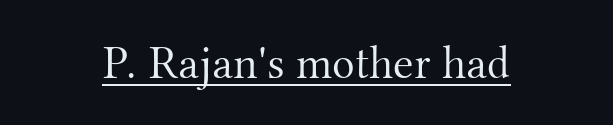
Quick note: not italic, upright. A typesetter would call this proportional, since set widths differ per character. This rendering employs a face with finishing strokes, i.e., a serif. This rendering features underlined lettering.
